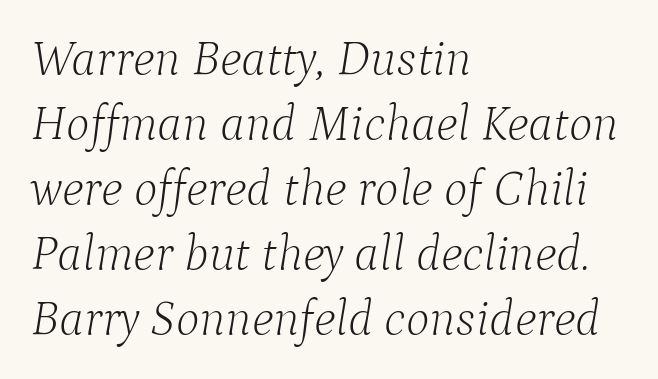
The font's italic variant was chosen for this text. Beneath every word, the page is bare. This sample uses a serif face. The letterforms sit at book weight or below. The tracking reads as untouched default to a designer's eye. Leading: standard.
